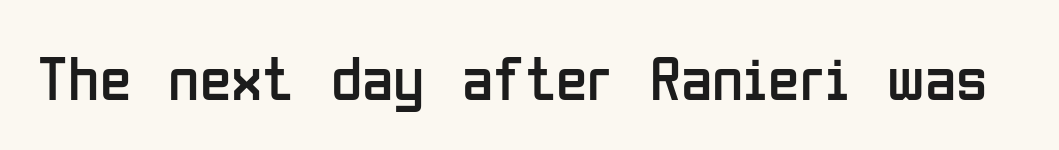
Q: Is the text bold? A: No.
Q: Is the text italic (slanted)? A: No, it is upright.
Q: Is the typeface a serif or a sans-serif typeface? A: Sans-serif.
Q: Is the text underlined? A: No.
Q: Is the spacing between letters normal or unusually wide? A: Normal.
Q: Width (condensed, normal, or wide)? A: Condensed.
Q: Stroke contrast? A: Low.
Q: x-height? A: Medium.
Q: Monospaced? A: No.
